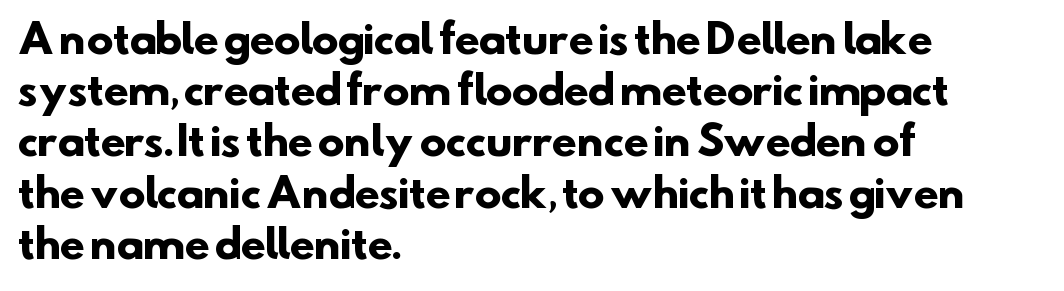
The image shows 40 px heavy sans-serif type; set left-aligned, normal line spacing (1.28x), normal letter spacing, not underlined; low stroke contrast and a small x-height.
